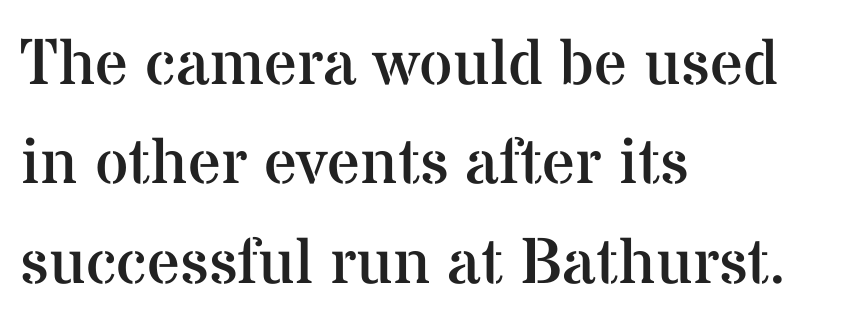
This rendering leaves character spacing at its baseline value. The typeface has the unassuming heft of standard copy or less. The lettering stays uniformly vertical, giving the passage a roman look. Unlike a clean sans, this face finishes its strokes with serifs. The lines sit at an ordinary, default distance from one another. The rag falls on the right side of this text block.
